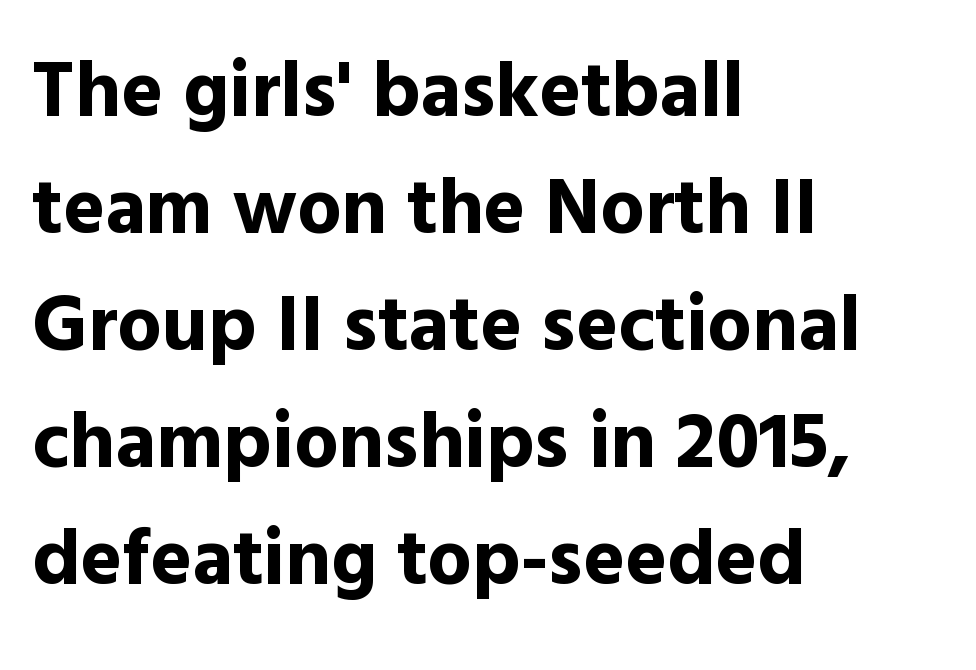
This is roman type, the default non-slanted kind. Regarding serifs, this sample does without them. Left-aligned paragraph, ragged on the right. Horizontal bands of white between lines are of average thickness. Words float on clear page, feet unadorned. Weight check: bold — yes, fully.
